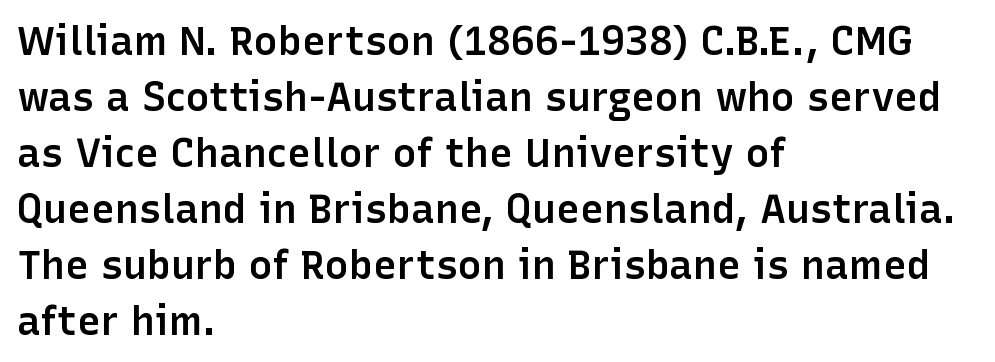
The passage shown has conventional tracking throughout. The rendering shows plain stroke endings on the letterforms — a sans-serif design. One glance says typical: line gaps are just what's usual. The passage shown is not underscored anywhere. Note the varied advance widths — an 'i' is clearly narrower than an 'm'. This is moderately heavy type, rendered in semibold.
